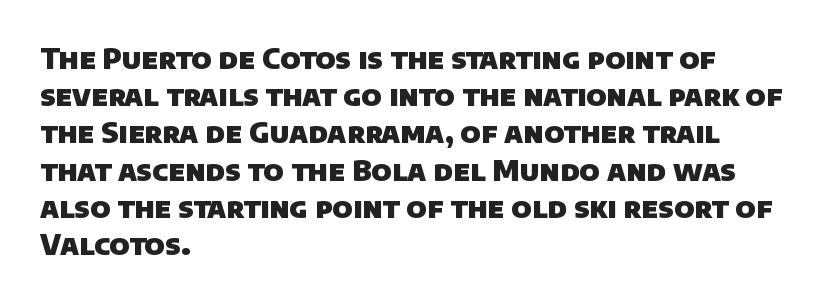
Note the varied advance widths — an 'i' is clearly narrower than an 'm'. The words here are not underlined. Is there much room between lines? A standard amount, neither cramped nor airy. The letters carry no serifs — their stems end cleanly without finishing strokes. Notice how thick the strokes are: this is what a full bold looks like.
